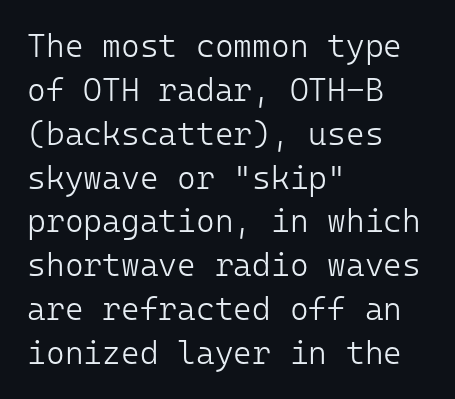
Q: Is the text bold? A: No.
Q: Is the text italic (slanted)? A: No, it is upright.
Q: Is the typeface a serif or a sans-serif typeface? A: Sans-serif.
Q: Is the text underlined? A: No.
Q: How is the paragraph aligned? A: Left-aligned.
Q: Is the spacing between letters normal or unusually wide? A: Normal.
Q: Is the spacing between lines tight, normal or loose? A: Normal.
Q: Width (condensed, normal, or wide)? A: Normal.
Q: Stroke contrast? A: Low.
Q: x-height? A: Medium.
Q: Monospaced? A: Yes.
